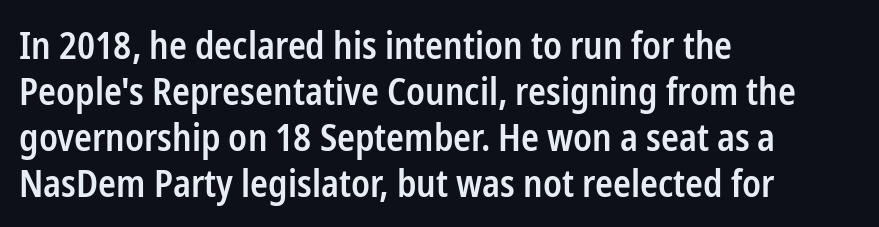
Q: Is the text bold? A: Semi-bold.
Q: Is the text italic (slanted)? A: No, it is upright.
Q: Is the typeface a serif or a sans-serif typeface? A: Sans-serif.
Q: Is the text underlined? A: No.
Q: How is the paragraph aligned? A: Left-aligned.
Q: Is the spacing between letters normal or unusually wide? A: Normal.
Q: Width (condensed, normal, or wide)? A: Condensed.
Q: Stroke contrast? A: Low.
Q: x-height? A: Medium.
Q: Monospaced? A: No.
